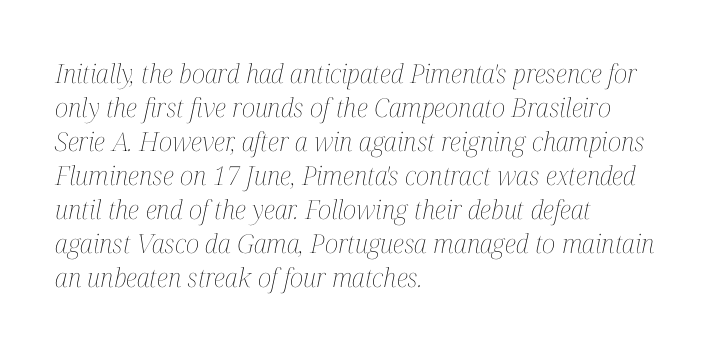
The image shows 26 px text type, italic (leaning right); set left-aligned, normal line spacing (1.31x), normal letter spacing, not underlined.
